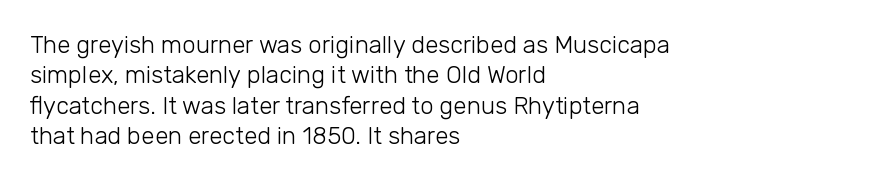
The type sits square on the baseline with zero lean. Only glyphs here, with clear space below each row. This sample is left-justified, so line endings fall wherever the words run out. Nothing unusual about the tracking: characters are spaced as the font intends. No extra ink here — the face is not bold.
